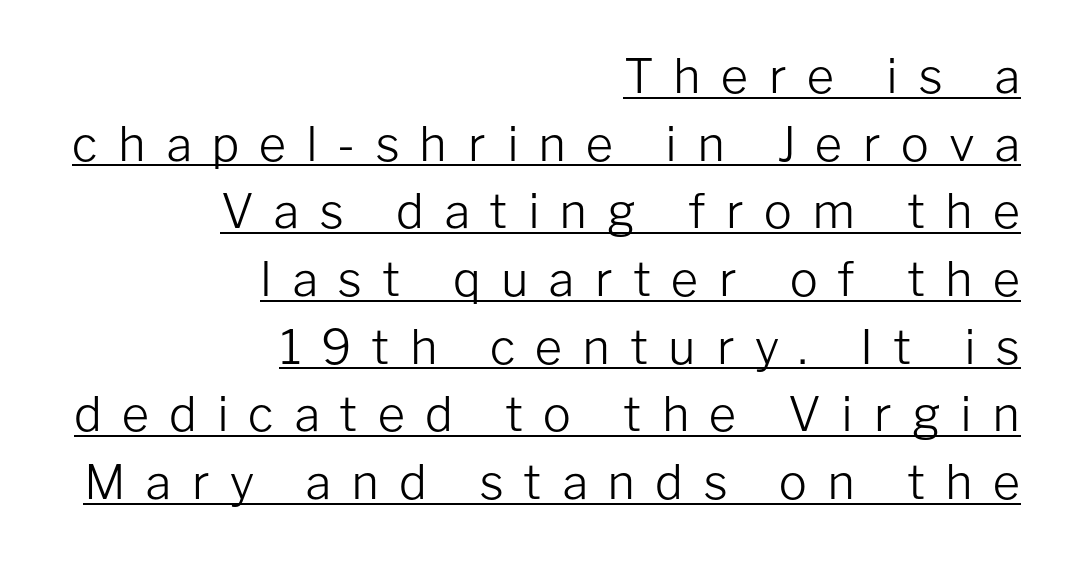
Q: Is the text bold? A: No.
Q: Is the text italic (slanted)? A: No, it is upright.
Q: Is the typeface a serif or a sans-serif typeface? A: Sans-serif.
Q: Is the text underlined? A: Yes.
Q: How is the paragraph aligned? A: Right-aligned.
Q: Is the spacing between letters normal or unusually wide? A: Unusually wide.
Q: Is the spacing between lines tight, normal or loose? A: Normal.
Q: Width (condensed, normal, or wide)? A: Normal.
Q: Stroke contrast? A: Low.
Q: x-height? A: Medium.
Q: Monospaced? A: No.
